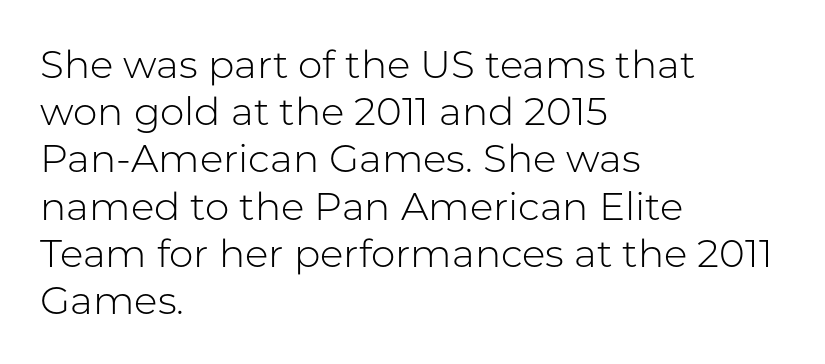
{"serif": "no", "italic": "no", "bold": "no", "weight": "light", "width": "normal", "stroke_contrast": "low", "x_height": "medium", "monospaced": "no", "underline": "no", "align": "left", "line_spacing_ratio": 1.21, "letter_spacing": "normal", "letter_spacing_em": 0.0, "glyph_px": 39}
